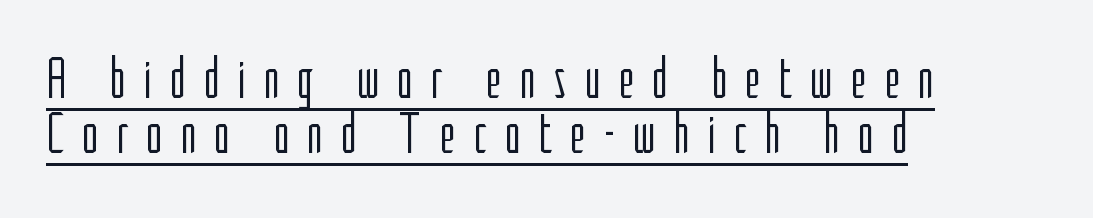
The image shows 57 px light, condensed sans-serif type, upright; set left-aligned, tight line spacing (0.97x), unusually wide letter spacing (+0.3 em), underlined; low stroke contrast and a medium x-height.
